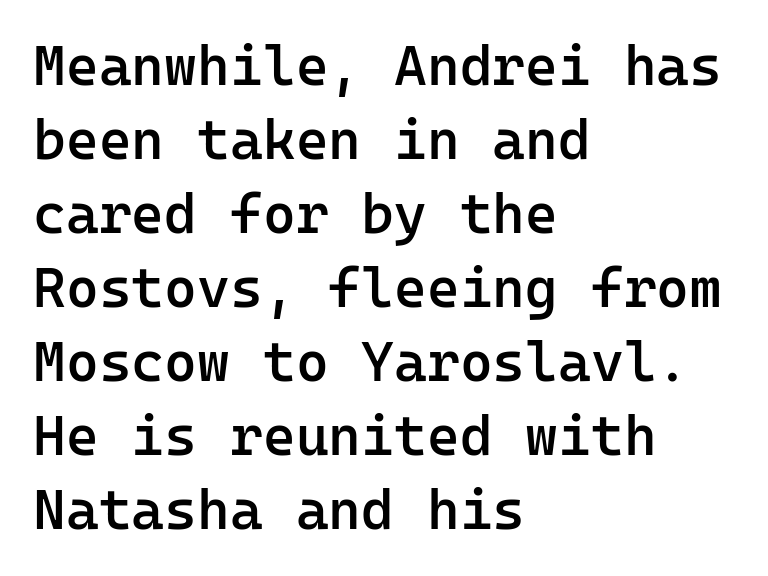
{"serif": "no", "italic": "no", "bold": "semi", "weight": "semibold", "width": "normal", "stroke_contrast": "low", "x_height": "medium", "monospaced": "yes", "underline": "no", "align": "left", "line_spacing": "normal", "line_spacing_ratio": 1.32, "letter_spacing": "normal", "letter_spacing_em": 0.0, "glyph_px": 56}
